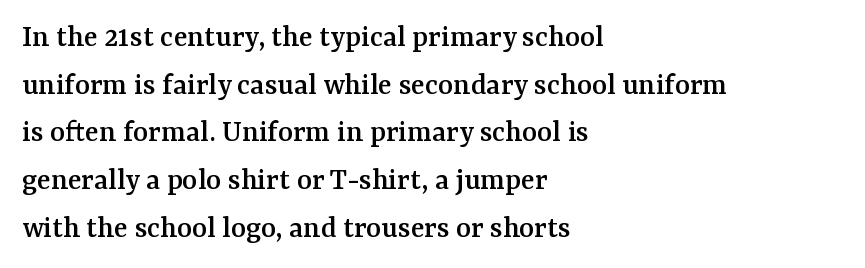
The passage shown has conventional tracking throughout. You can tell from the footed stems that serif type was used. Layout note: lines flush left. The baseline area is clear. Varying glyph widths throughout — classic text-font behaviour. Notice how descenders clear the ascenders below comfortably — that's standard leading.
